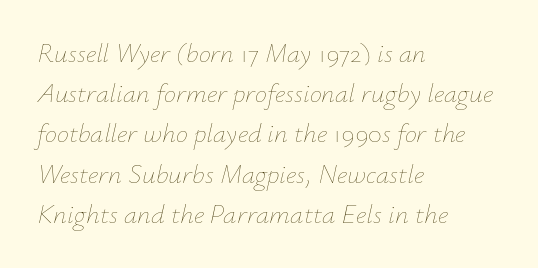
Beneath every word, the page is bare. Each line starts at the same left margin while the right side varies. Think standard paragraph weight, or any step lighter than that. The line-height multiplier appears to be the usual default. Nobody touched the tracking dial on this one.
